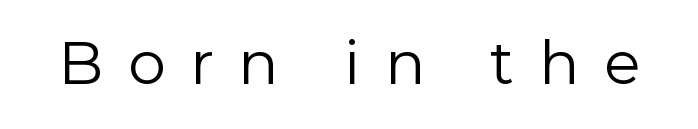
This rendering features lettering with no underline. Upright lettering throughout. The passage shown is not bold in any degree. The gaps between neighbouring characters are conspicuously large. The text was rendered using a sans face with plain stroke endings.
